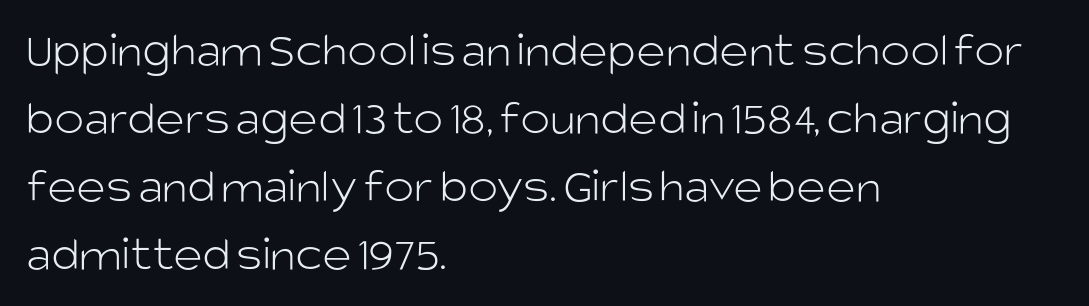
Quick note: interline space is typical. Inter-character spacing is left at the font's built-in metrics. Descenders are the only things crossing below the line. The letterforms sit at book weight or below. The face used here is proportionally spaced, like ordinary book or web type.
